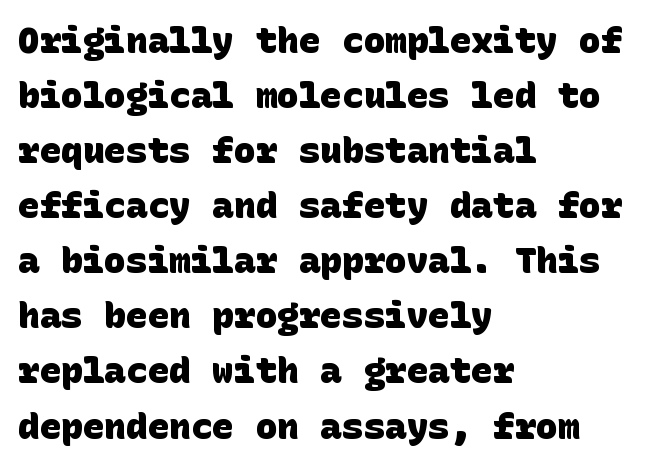
The image shows 36 px heavy sans-serif type; set left-aligned, normal line spacing (1.53x), normal letter spacing, not underlined; low stroke contrast and a large x-height.
